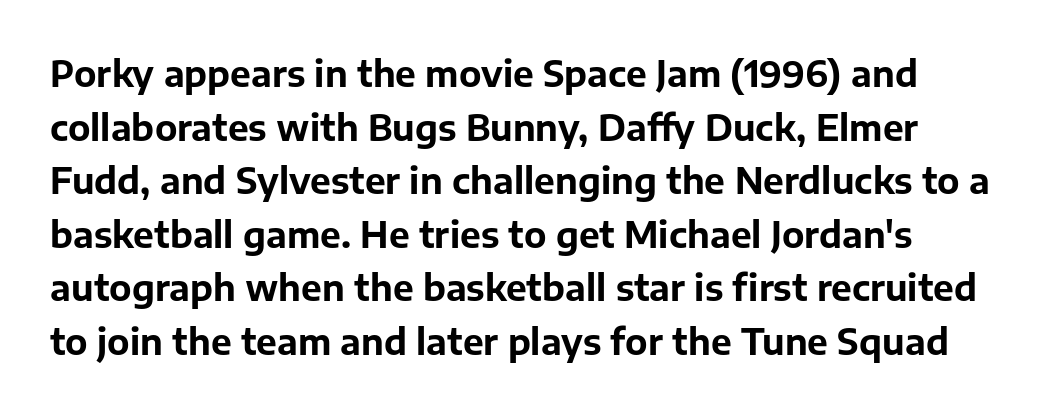
{"serif": "no", "italic": "no", "bold": "yes", "weight": "bold", "width": "normal", "stroke_contrast": "low", "x_height": "medium", "monospaced": "no", "underline": "no", "line_spacing": "normal", "line_spacing_ratio": 1.53, "letter_spacing": "normal", "letter_spacing_em": 0.0, "glyph_px": 35}
